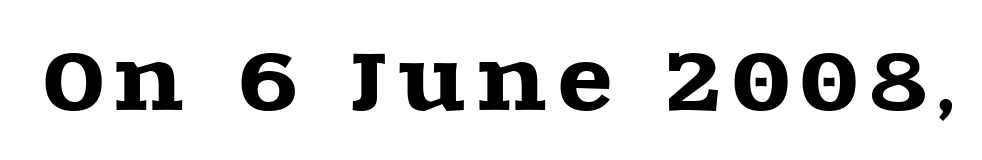
Q: Is the text italic (slanted)? A: No, it is upright.
Q: Is the typeface a serif or a sans-serif typeface? A: Serif.
Q: Is the text underlined? A: No.
Q: Width (condensed, normal, or wide)? A: Wide.
Q: x-height? A: Large.
Q: Monospaced? A: No.
